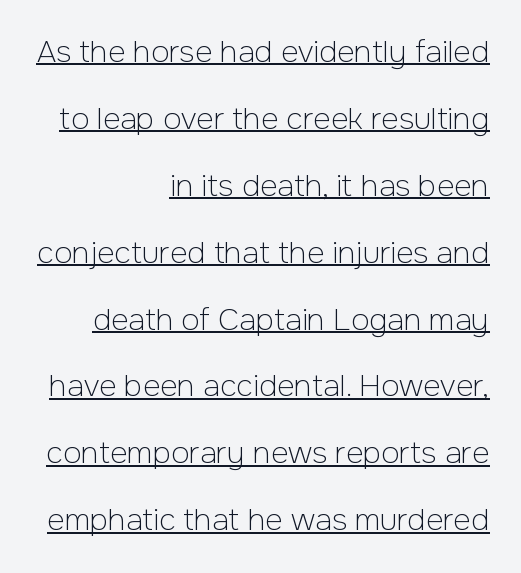
{"serif": "no", "italic": "no", "bold": "no", "weight": "light", "width": "normal", "stroke_contrast": "low", "x_height": "medium", "monospaced": "no", "underline": "yes", "align": "right", "line_spacing": "loose", "line_spacing_ratio": 2.23, "letter_spacing": "normal", "letter_spacing_em": 0.0, "glyph_px": 30}
